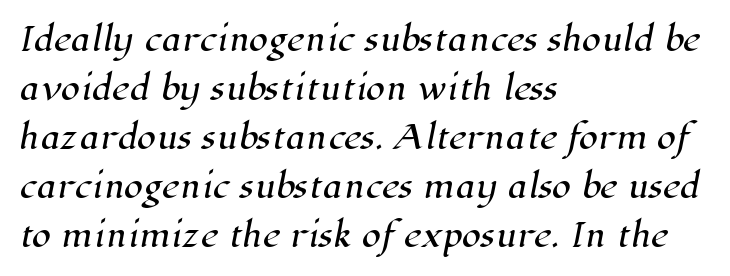
These lines keep a tight, regular rhythm from letter to letter. The lines sit at an ordinary, default distance from one another. Character widths vary here, with narrow letters taking less room than wide ones. The specimen omits any rule beneath the text block's lines. You can tell from the footed stems that serif type was used.
